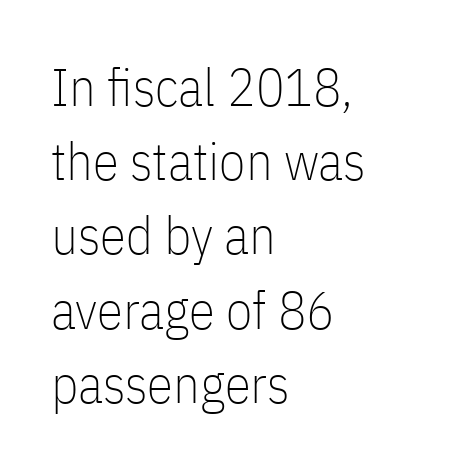
Q: Is the text bold? A: No.
Q: Is the text italic (slanted)? A: No, it is upright.
Q: Is the typeface a serif or a sans-serif typeface? A: Sans-serif.
Q: Is the text underlined? A: No.
Q: How is the paragraph aligned? A: Left-aligned.
Q: Is the spacing between letters normal or unusually wide? A: Normal.
Q: Is the spacing between lines tight, normal or loose? A: Normal.
Q: Width (condensed, normal, or wide)? A: Condensed.
Q: Stroke contrast? A: Low.
Q: x-height? A: Medium.
Q: Monospaced? A: No.
